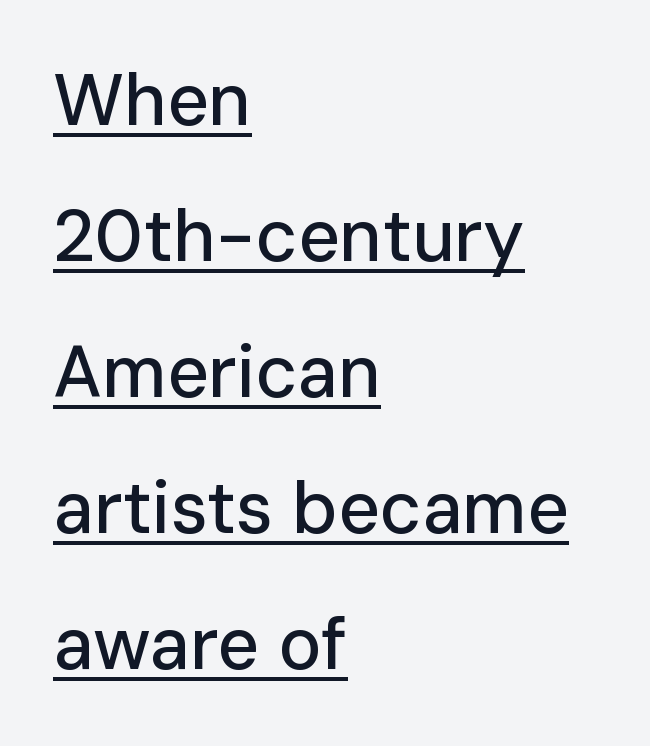
The image shows 72 px sans-serif type, upright; set left-aligned, line spacing 1.89x, normal letter spacing, underlined; low stroke contrast and a medium x-height.
